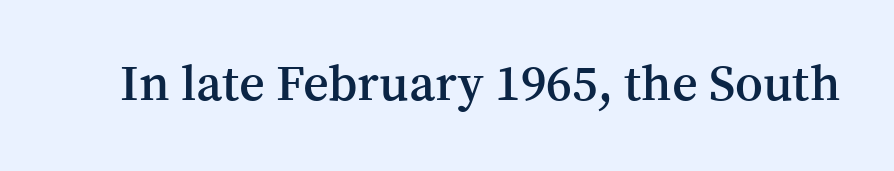
{"serif": "yes", "italic": "no", "bold": "semi", "weight": "semibold", "width": "normal", "stroke_contrast": "medium", "x_height": "medium", "monospaced": "no", "underline": "no", "letter_spacing": "normal", "letter_spacing_em": 0.0, "glyph_px": 50}
